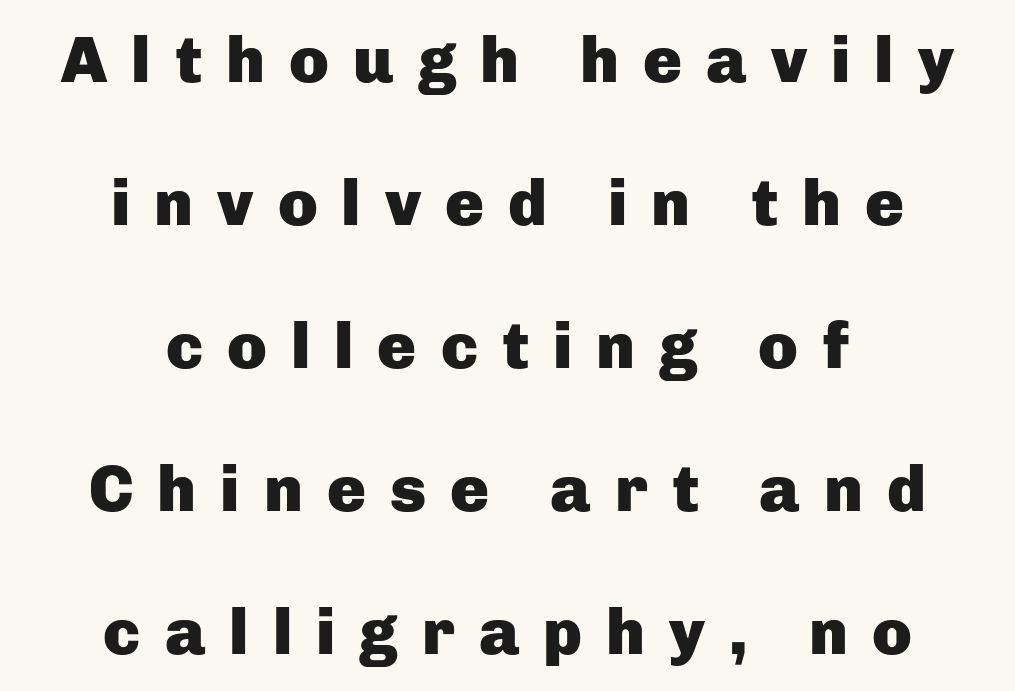
Summary of weight: heavy, a full bold. Character widths vary here, with narrow letters taking less room than wide ones. Words appear elongated and porous because spacing is wide. Leftover space on each line is divided equally before and after the words.
